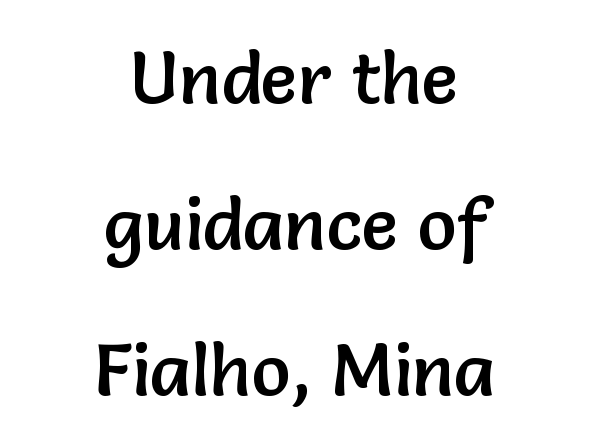
Q: Is the text italic (slanted)? A: No, it is upright.
Q: Is the typeface a serif or a sans-serif typeface? A: Sans-serif.
Q: Is the text underlined? A: No.
Q: How is the paragraph aligned? A: Centered.
Q: Is the spacing between letters normal or unusually wide? A: Normal.
Q: Is the spacing between lines tight, normal or loose? A: Loose.
Q: Width (condensed, normal, or wide)? A: Normal.
Q: Stroke contrast? A: Low.
Q: x-height? A: Medium.
Q: Monospaced? A: No.
